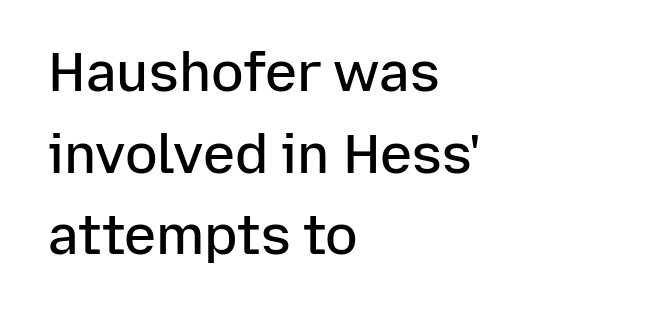
The sample has been set in demibold, a notch under bold. Descenders hang freely into open space. Nope, no serifs anywhere on these letters. Notice how the stems are strictly vertical — no italics here. These lines sit exactly where default settings would place them.
